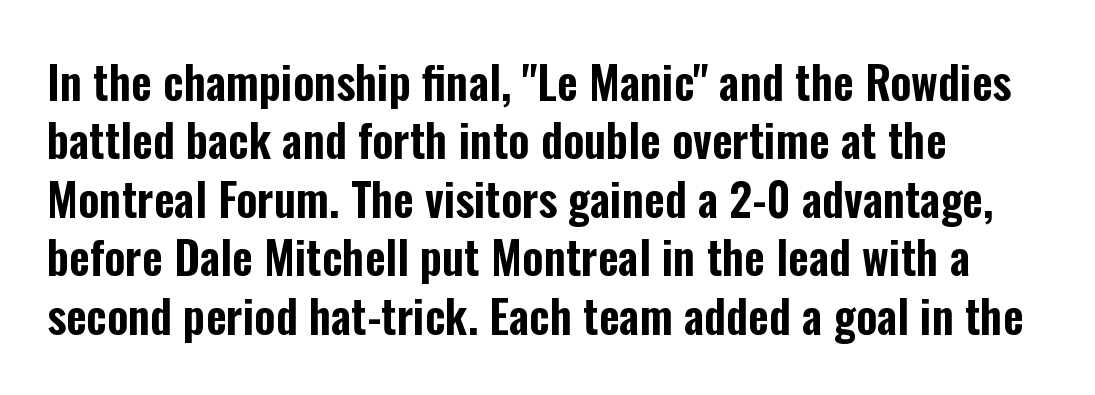
Q: Is the text italic (slanted)? A: No, it is upright.
Q: Is the typeface a serif or a sans-serif typeface? A: Sans-serif.
Q: Is the text underlined? A: No.
Q: How is the paragraph aligned? A: Left-aligned.
Q: Is the spacing between letters normal or unusually wide? A: Normal.
Q: Is the spacing between lines tight, normal or loose? A: Normal.
Q: Width (condensed, normal, or wide)? A: Condensed.
Q: Stroke contrast? A: Low.
Q: x-height? A: Medium.
Q: Monospaced? A: No.
